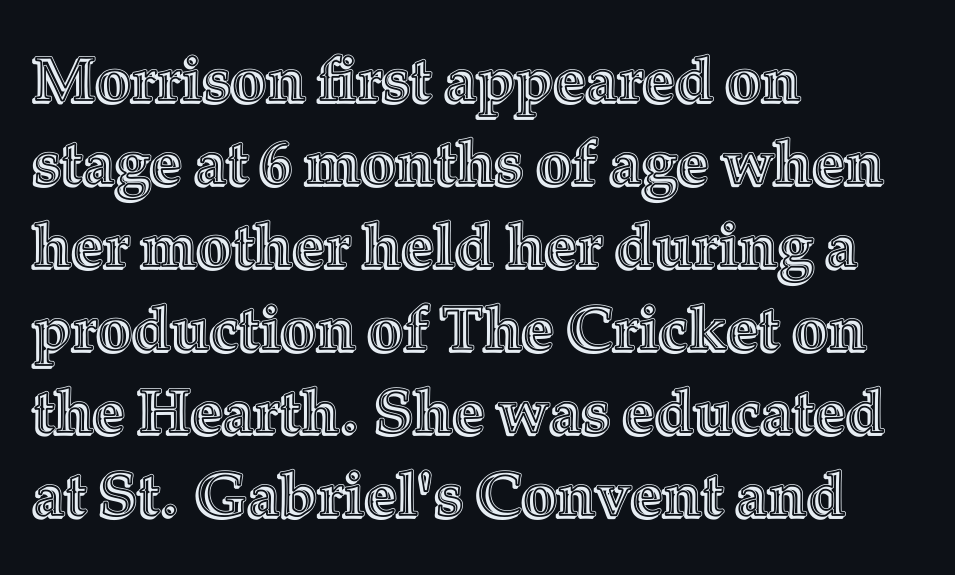
Q: Is the text italic (slanted)? A: No, it is upright.
Q: Is the text underlined? A: No.
Q: How is the paragraph aligned? A: Left-aligned.
Q: Is the spacing between letters normal or unusually wide? A: Normal.
Q: Is the spacing between lines tight, normal or loose? A: Normal.
Q: Width (condensed, normal, or wide)? A: Normal.
Q: x-height? A: Medium.
Q: Monospaced? A: No.
